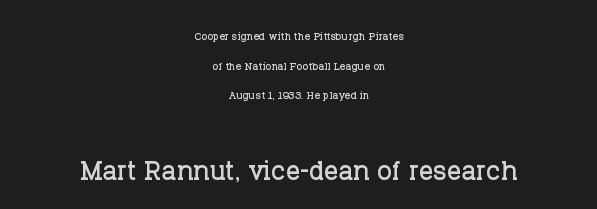
The specimen reads as upright at a glance. Is this a sans? No — the strokes have serifs. Vertical spacing — loose. Think of a printed novel: that variable character pitch is what you see here. Nothing unusual about the tracking: characters are spaced as the font intends. Scale increases going downward across the two blocks.
